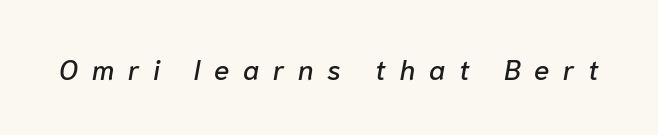
Q: Is the text italic (slanted)? A: Yes, it leans right by about 10 degrees.
Q: Is the text underlined? A: No.
Q: Is the spacing between letters normal or unusually wide? A: Unusually wide.
Q: Width (condensed, normal, or wide)? A: Normal.
Q: Stroke contrast? A: Low.
Q: x-height? A: Medium.
Q: Monospaced? A: No.
